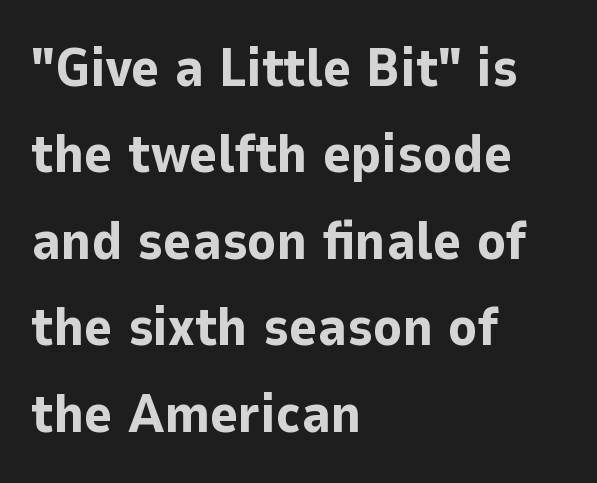
Observe the ordinary spacing: letters are neighbours, not strangers. Strong, thick strokes mark this as bold type. The lettering holds an erect, upright posture throughout. You can tell from the bare stems that sans-serif type was used. Varying glyph widths throughout — classic text-font behaviour.
